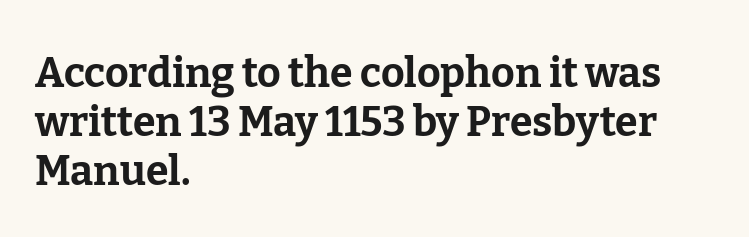
{"serif": "yes", "italic": "no", "bold": "yes", "weight": "bold", "width": "normal", "stroke_contrast": "low", "x_height": "medium", "monospaced": "no", "underline": "no", "align": "left", "line_spacing_ratio": 1.2, "letter_spacing": "normal", "letter_spacing_em": 0.0, "glyph_px": 41}
